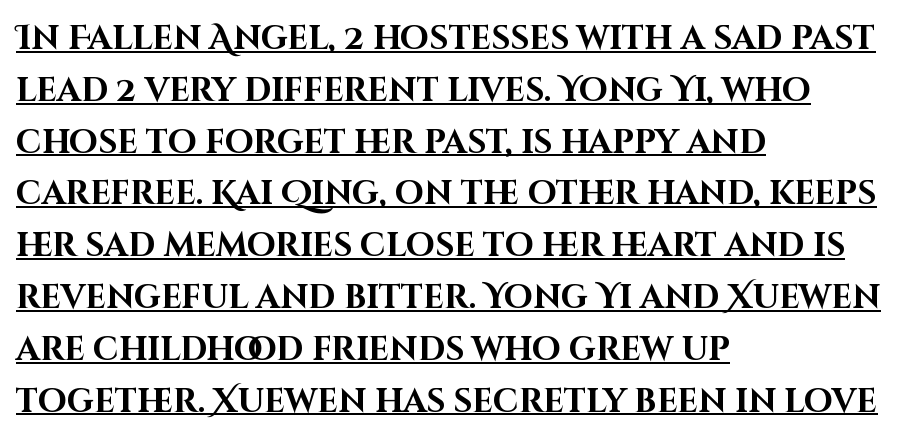
Is the block centered? No — it sits flush against the left margin. Here the designer chose a conventional face with non-uniform glyph widths. These lines keep a tight, regular rhythm from letter to letter. This rendering features underlined lettering. Tall strokes in this sample are plumb rather than angled.
